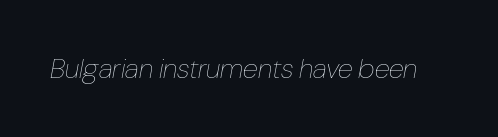
{"italic": "yes", "lean": "right", "slant_degrees": 10, "bold": "no", "weight": "thin", "width": "condensed", "stroke_contrast": "low", "x_height": "medium", "monospaced": "no", "underline": "no", "letter_spacing": "normal", "letter_spacing_em": 0.0, "glyph_px": 28}
